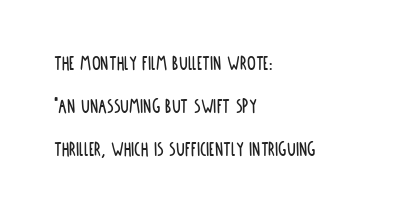
Vertical spacing — loose. Tall strokes in this sample are plumb rather than angled. The specimen omits any rule beneath the text block's lines. Students, note that the glyphs here touch the page at normal intervals. This sample is left-justified, so line endings fall wherever the words run out.
